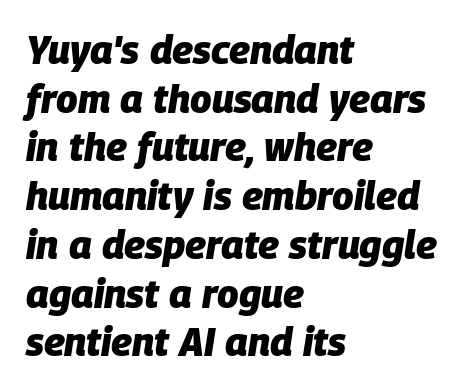
Typographic density is high because the face is bold. The rendering uses natural spacing where letterforms have individual widths. One-word summary of the alignment: left. Compared with typical paragraphs, the rows here are spaced about the same.
